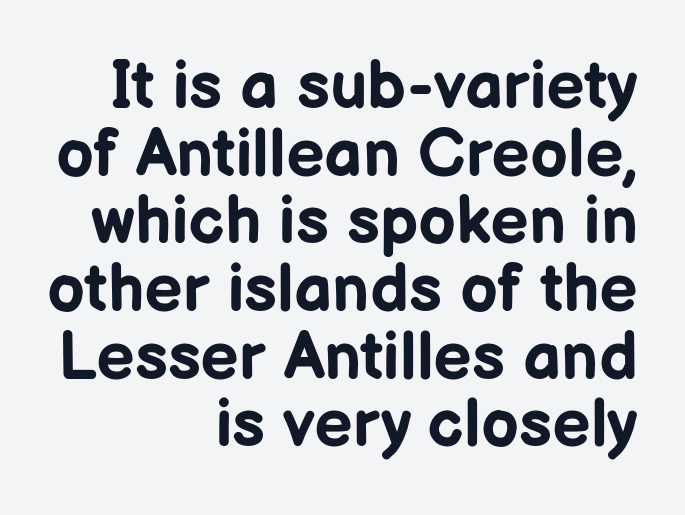
Q: Is the text bold? A: Yes.
Q: Is the text italic (slanted)? A: No, it is upright.
Q: Is the typeface a serif or a sans-serif typeface? A: Sans-serif.
Q: Is the text underlined? A: No.
Q: How is the paragraph aligned? A: Right-aligned.
Q: Is the spacing between letters normal or unusually wide? A: Normal.
Q: Is the spacing between lines tight, normal or loose? A: Tight.
Q: Width (condensed, normal, or wide)? A: Normal.
Q: Stroke contrast? A: Low.
Q: x-height? A: Medium.
Q: Monospaced? A: No.
